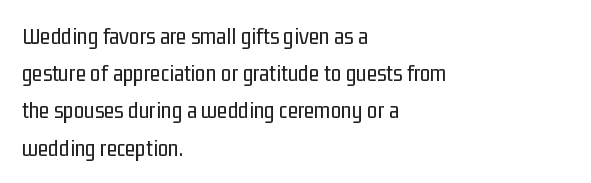
Ordinary non-slanted type is in use. This sample uses plain, unmodified letter spacing. Has an underline been added? It has not. The designer left line spacing at the default. The cut favours lightness, reaching ordinary text weight at its darkest. Layout note: lines flush left.
